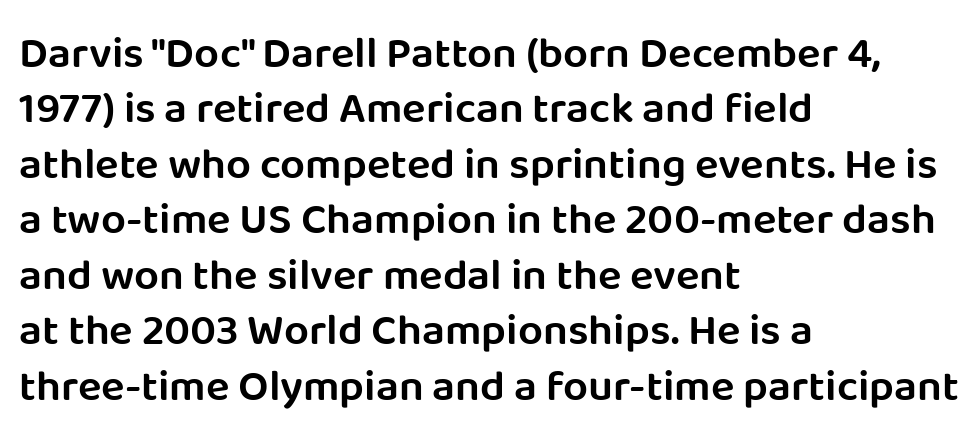
Q: Is the text bold? A: Semi-bold.
Q: Is the text italic (slanted)? A: No, it is upright.
Q: Is the typeface a serif or a sans-serif typeface? A: Sans-serif.
Q: Is the text underlined? A: No.
Q: How is the paragraph aligned? A: Left-aligned.
Q: Is the spacing between letters normal or unusually wide? A: Normal.
Q: Is the spacing between lines tight, normal or loose? A: Normal.
Q: Width (condensed, normal, or wide)? A: Normal.
Q: Stroke contrast? A: Low.
Q: x-height? A: Large.
Q: Monospaced? A: No.
